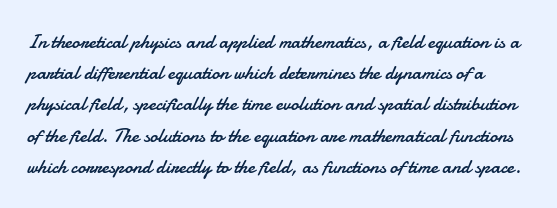
{"bold": "no", "underline": "no", "line_spacing": "normal", "line_spacing_ratio": 1.56, "letter_spacing": "normal", "letter_spacing_em": 0.0, "glyph_px": 20}
